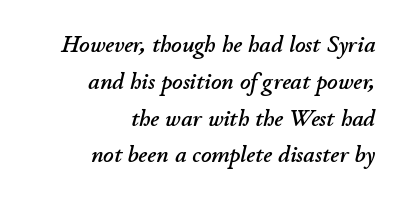
Q: Is the text italic (slanted)? A: Yes, it leans right by about 11 degrees.
Q: Is the text underlined? A: No.
Q: How is the paragraph aligned? A: Right-aligned.
Q: Is the spacing between letters normal or unusually wide? A: Normal.
Q: Is the spacing between lines tight, normal or loose? A: Normal.
